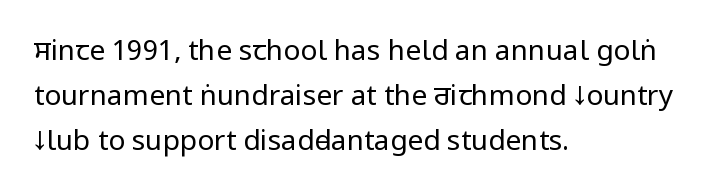
Look at the bottom of the vertical strokes: they stop flat, with no serifs. Is there any slant? The stems are plumb. The leading is moderate, giving the passage an even texture. Short note: letters normally spaced. Has an underline been added? It has not.
